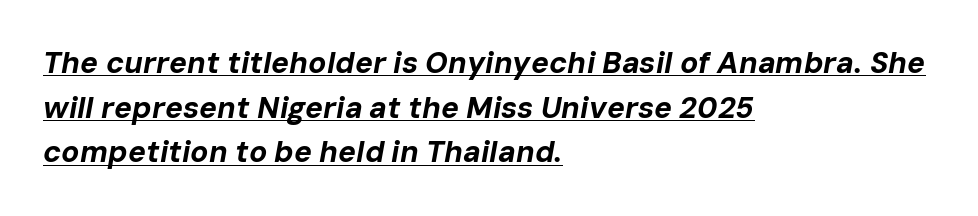
Caption: multi-line text, flush left, ragged right. Looking at the ascenders, they clearly lean. Its strokes are broad and dark, the hallmark of bold type. Quick note: underline on.
